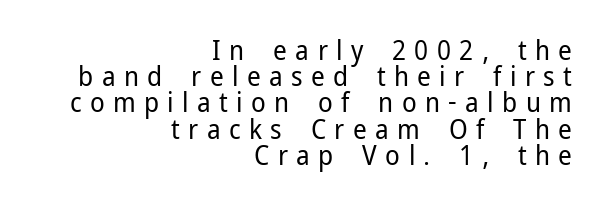
Q: Is the text bold? A: No.
Q: Is the text italic (slanted)? A: No, it is upright.
Q: Is the text underlined? A: No.
Q: How is the paragraph aligned? A: Right-aligned.
Q: Is the spacing between letters normal or unusually wide? A: Unusually wide.
Q: Is the spacing between lines tight, normal or loose? A: Tight.
